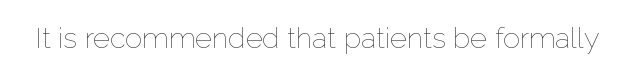
The image shows 29 px thin type, upright; set normal letter spacing, not underlined; low stroke contrast and a medium x-height.
